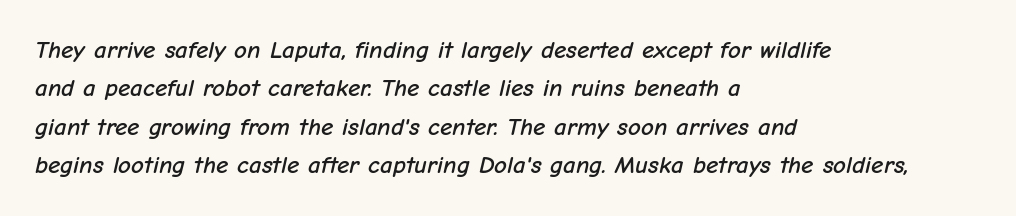
The image shows 25 px text type, italic (leaning right); set left-aligned, normal line spacing (1.54x), normal letter spacing, not underlined.
